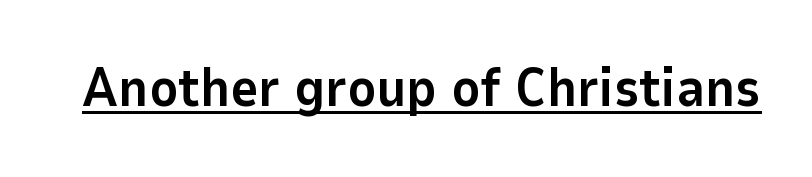
Q: Is the text bold? A: Yes.
Q: Is the text italic (slanted)? A: No, it is upright.
Q: Is the typeface a serif or a sans-serif typeface? A: Sans-serif.
Q: Is the text underlined? A: Yes.
Q: Is the spacing between letters normal or unusually wide? A: Normal.
Q: Width (condensed, normal, or wide)? A: Normal.
Q: Stroke contrast? A: Low.
Q: x-height? A: Medium.
Q: Monospaced? A: No.
